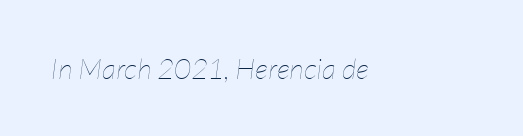
Words appear dense and cohesive because spacing is normal. Stroke mass is kept to a normal reading level or below. Quick note: underline off. Style check: oblique. Spacing verdict: proportional, widths tailored to each character.
